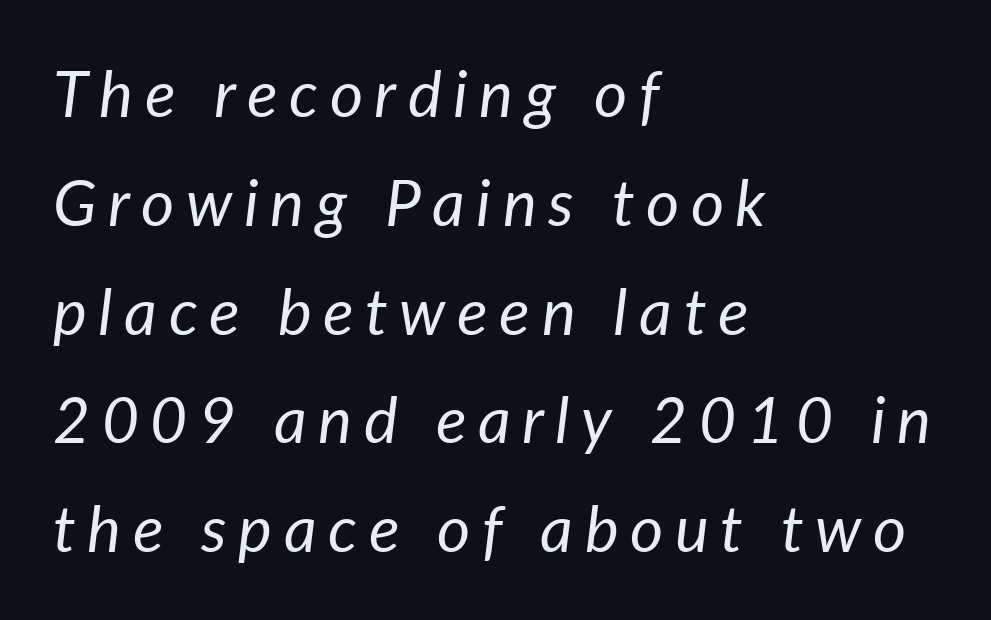
Q: Is the text bold? A: No.
Q: Is the text italic (slanted)? A: Yes, it leans right by about 7 degrees.
Q: Is the text underlined? A: No.
Q: How is the paragraph aligned? A: Left-aligned.
Q: Is the spacing between lines tight, normal or loose? A: Normal.
Q: Width (condensed, normal, or wide)? A: Normal.
Q: Stroke contrast? A: Low.
Q: x-height? A: Medium.
Q: Monospaced? A: No.
